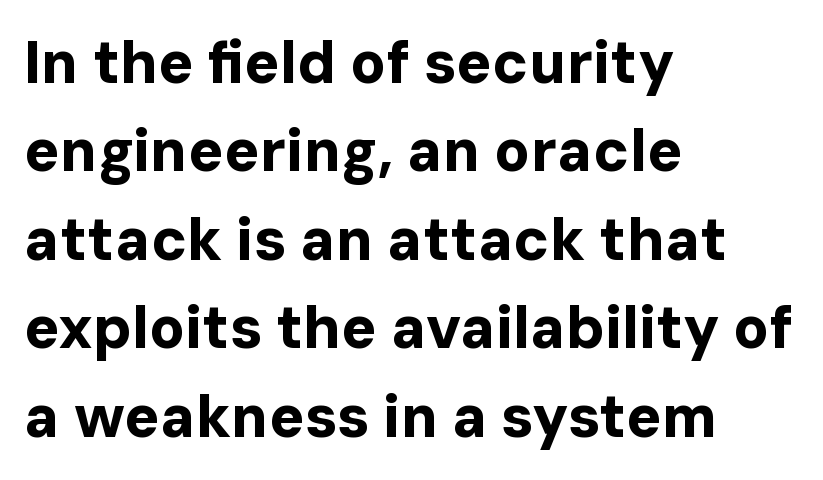
{"serif": "no", "italic": "no", "bold": "yes", "weight": "bold", "width": "normal", "stroke_contrast": "low", "x_height": "medium", "monospaced": "no", "underline": "no", "align": "left", "line_spacing": "normal", "line_spacing_ratio": 1.5, "letter_spacing": "normal", "letter_spacing_em": 0.0, "glyph_px": 59}
